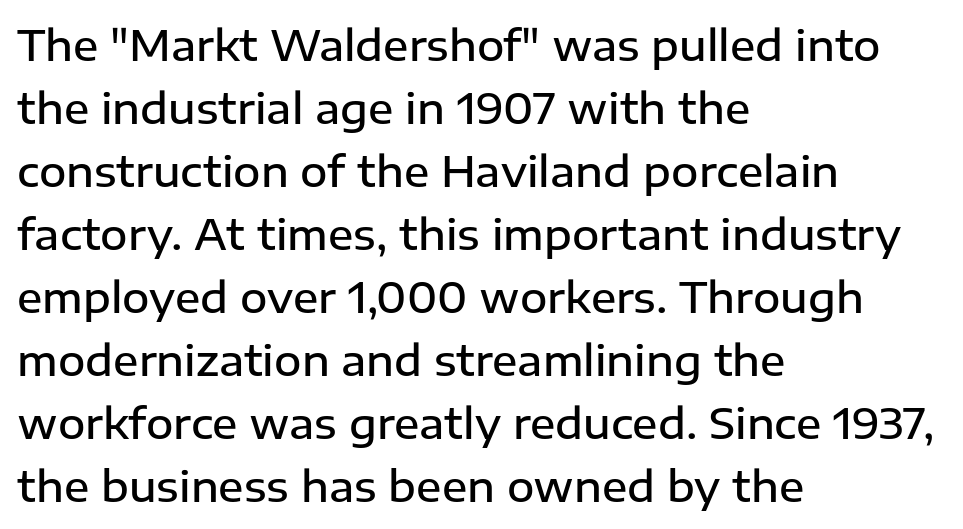
Its strokes are somewhat broadened, the hallmark of semibold type. Interline gaps are of average width in this sample. In terms of posture, this sample is upright. Decoration check: the copy has no underline. Does the copy run flush right? No — it runs flush left. Nobody touched the tracking dial on this one.
